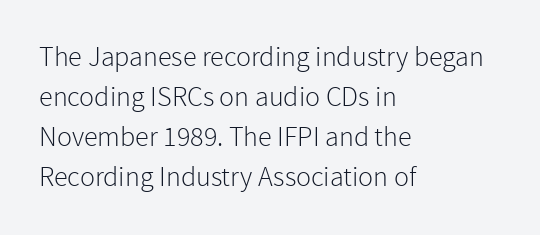
The image shows 28 px light sans-serif type, upright; set left-aligned, normal line spacing (1.43x), normal letter spacing, not underlined; low stroke contrast and a medium x-height.
